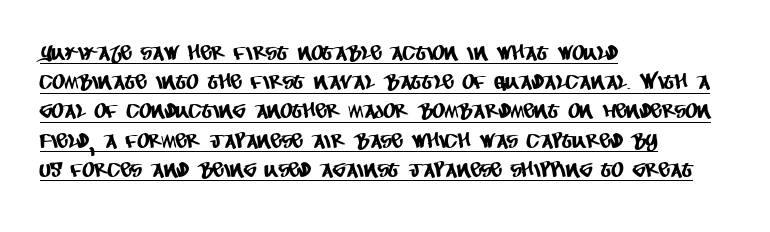
Check the space under the baseline: a stroke is drawn there. A typesetter would call this zero additional tracking. This sample keeps an unexceptional amount of space between lines. The ragged edge is on the right, which tells us the setting is flush left.
